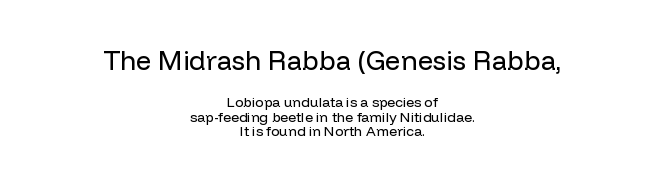
The image shows 27 px text type, upright; set centered, tight line spacing (1.05x), normal letter spacing, not underlined; the first (top) block is 1.93x larger.
